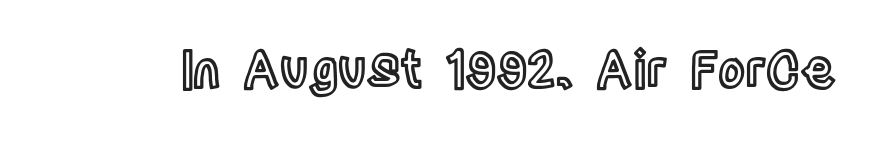
{"italic": "no", "width": "condensed", "x_height": "large", "monospaced": "no", "underline": "no", "letter_spacing": "normal", "letter_spacing_em": 0.0, "glyph_px": 51}
